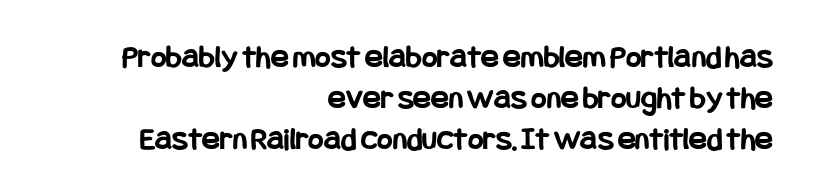
Q: Is the text bold? A: Yes.
Q: Is the text italic (slanted)? A: No, it is upright.
Q: Is the typeface a serif or a sans-serif typeface? A: Sans-serif.
Q: Is the text underlined? A: No.
Q: How is the paragraph aligned? A: Right-aligned.
Q: Is the spacing between letters normal or unusually wide? A: Normal.
Q: Width (condensed, normal, or wide)? A: Condensed.
Q: Stroke contrast? A: Low.
Q: x-height? A: Large.
